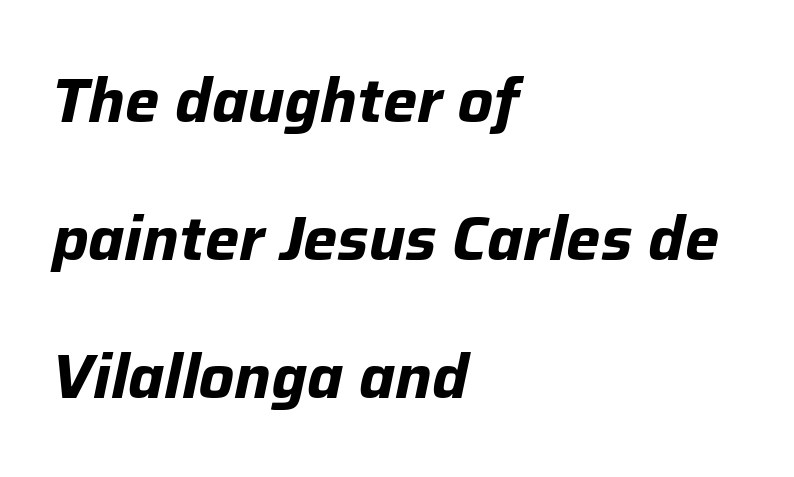
{"italic": "yes", "lean": "right", "slant_degrees": 12, "bold": "yes", "weight": "bold", "width": "normal", "stroke_contrast": "low", "x_height": "medium", "monospaced": "no", "underline": "no", "align": "left", "line_spacing": "loose", "line_spacing_ratio": 2.26, "letter_spacing": "normal", "letter_spacing_em": 0.0, "glyph_px": 61}
